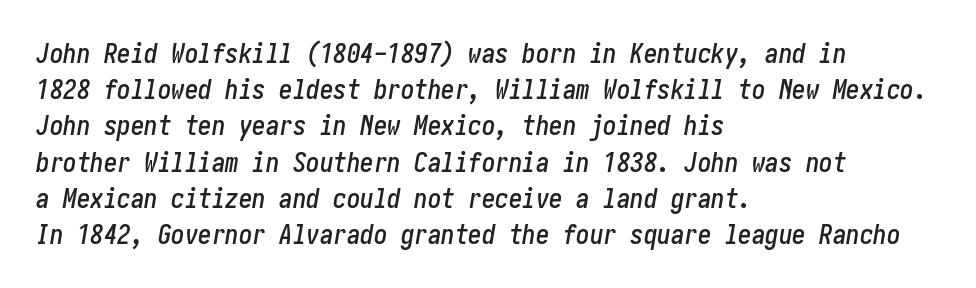
Q: Is the text italic (slanted)? A: Yes, it leans right by about 10 degrees.
Q: Is the text underlined? A: No.
Q: How is the paragraph aligned? A: Left-aligned.
Q: Is the spacing between letters normal or unusually wide? A: Normal.
Q: Is the spacing between lines tight, normal or loose? A: Normal.
